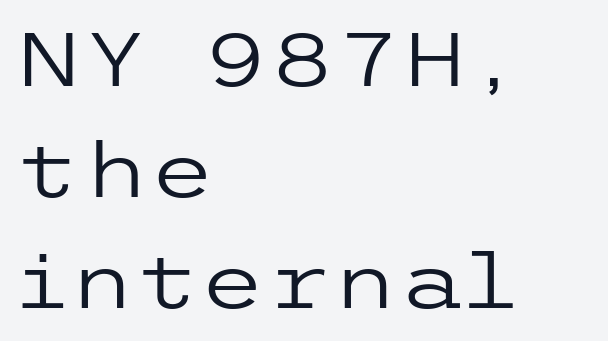
The image shows 76 px regular-weight, wide sans-serif type, upright; set left-aligned, normal line spacing (1.46x), normal letter spacing, not underlined; low stroke contrast and a medium x-height.
